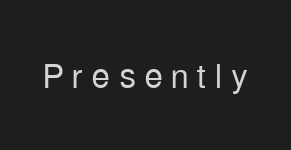
{"serif": "no", "italic": "no", "bold": "no", "weight": "light", "width": "condensed", "stroke_contrast": "low", "x_height": "medium", "monospaced": "no", "underline": "no", "glyph_px": 47}
